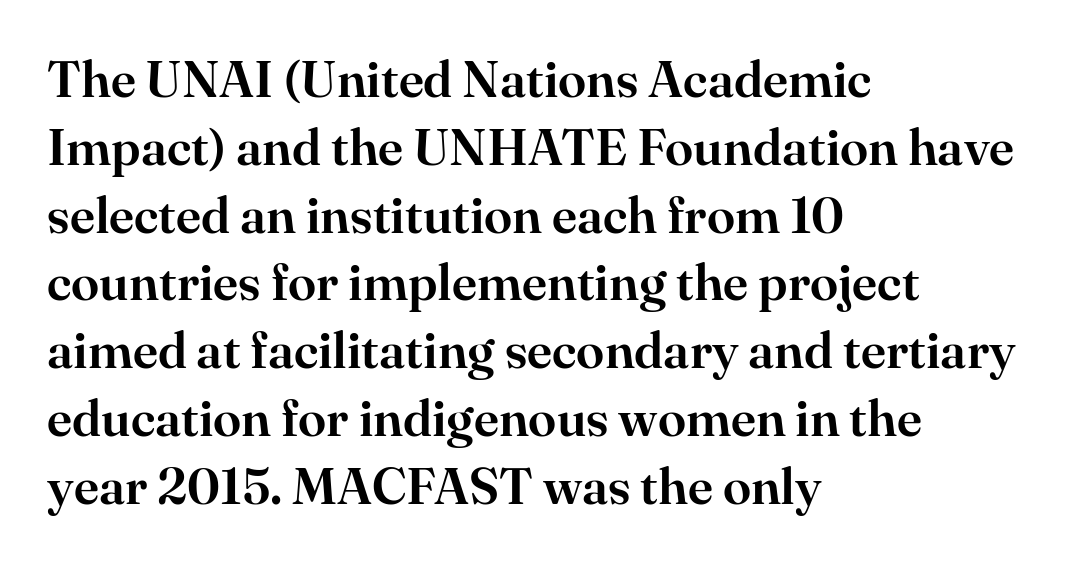
The image shows 51 px serif type, upright; set left-aligned, normal line spacing (1.33x), normal letter spacing, not underlined; high stroke contrast and a small x-height.
